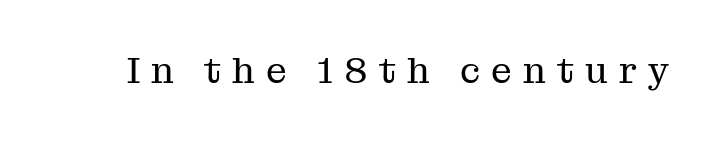
Q: Is the text bold? A: No.
Q: Is the text italic (slanted)? A: No, it is upright.
Q: Is the typeface a serif or a sans-serif typeface? A: Serif.
Q: Is the text underlined? A: No.
Q: Is the spacing between letters normal or unusually wide? A: Unusually wide.
Q: Width (condensed, normal, or wide)? A: Normal.
Q: Stroke contrast? A: Medium.
Q: x-height? A: Medium.
Q: Monospaced? A: No.
